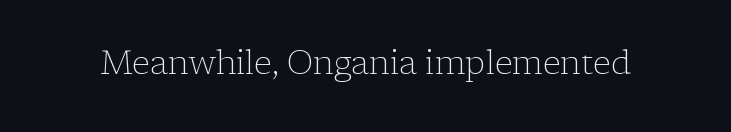
The image shows 33 px light serif type, upright; set normal letter spacing, not underlined; low stroke contrast and a medium x-height.
